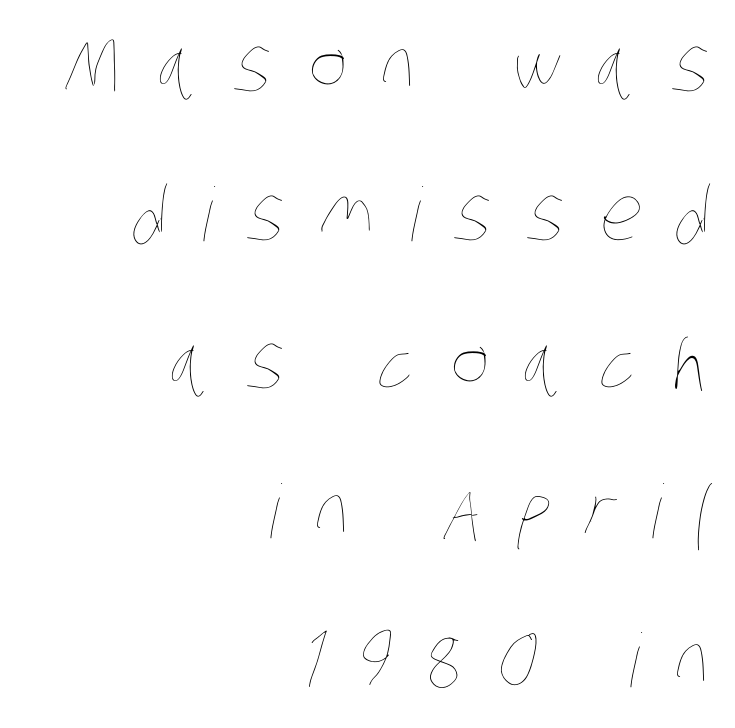
The tracking jumps out immediately: characters are airy and widely separated. Here the designer chose a conventional face with non-uniform glyph widths. The passage shown is not underscored anywhere. Line spacing here is loose. No heavy texture on the line: the type isn't bold.
